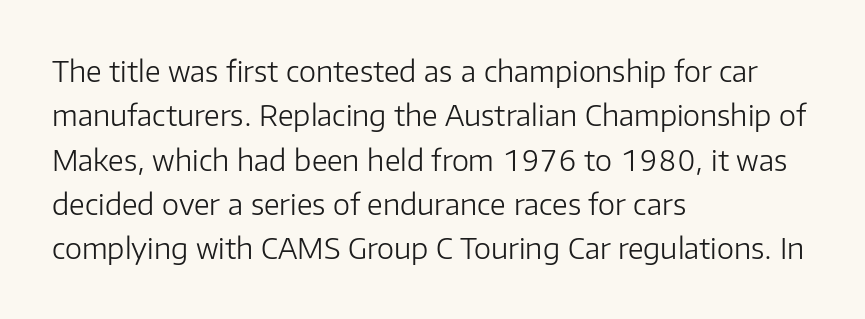
Q: Is the text bold? A: No.
Q: Is the text italic (slanted)? A: No, it is upright.
Q: Is the typeface a serif or a sans-serif typeface? A: Sans-serif.
Q: Is the text underlined? A: No.
Q: How is the paragraph aligned? A: Left-aligned.
Q: Is the spacing between letters normal or unusually wide? A: Normal.
Q: Is the spacing between lines tight, normal or loose? A: Normal.
Q: Width (condensed, normal, or wide)? A: Normal.
Q: Stroke contrast? A: Low.
Q: x-height? A: Medium.
Q: Monospaced? A: No.
